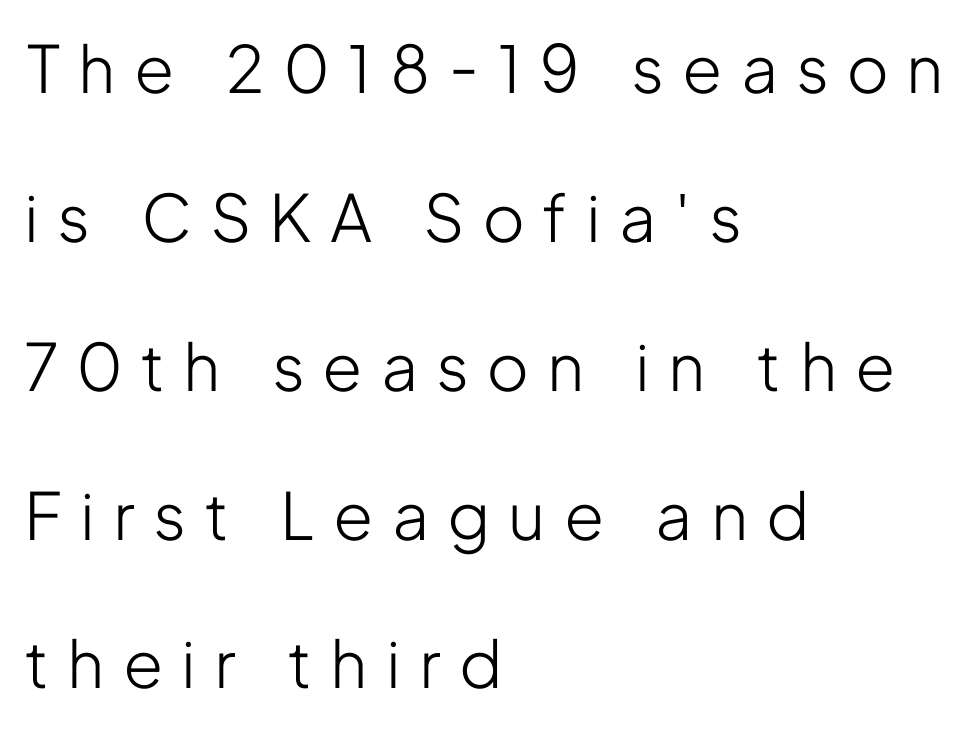
Q: Is the text bold? A: No.
Q: Is the text italic (slanted)? A: No, it is upright.
Q: Is the typeface a serif or a sans-serif typeface? A: Sans-serif.
Q: Is the text underlined? A: No.
Q: How is the paragraph aligned? A: Left-aligned.
Q: Is the spacing between letters normal or unusually wide? A: Unusually wide.
Q: Is the spacing between lines tight, normal or loose? A: Loose.
Q: Width (condensed, normal, or wide)? A: Condensed.
Q: Stroke contrast? A: Low.
Q: x-height? A: Medium.
Q: Monospaced? A: No.
